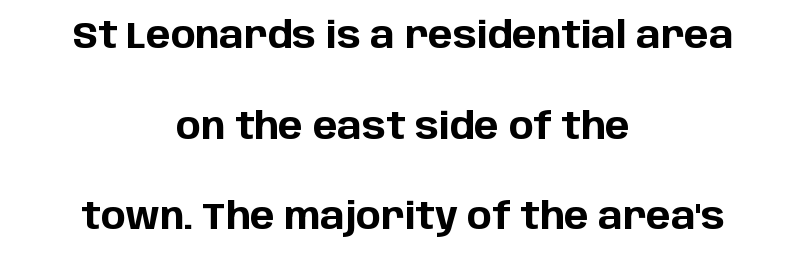
Q: Is the text bold? A: Yes.
Q: Is the text italic (slanted)? A: No, it is upright.
Q: Is the typeface a serif or a sans-serif typeface? A: Sans-serif.
Q: Is the text underlined? A: No.
Q: How is the paragraph aligned? A: Centered.
Q: Is the spacing between letters normal or unusually wide? A: Normal.
Q: Is the spacing between lines tight, normal or loose? A: Loose.
Q: Width (condensed, normal, or wide)? A: Normal.
Q: Stroke contrast? A: Low.
Q: x-height? A: Large.
Q: Monospaced? A: No.
